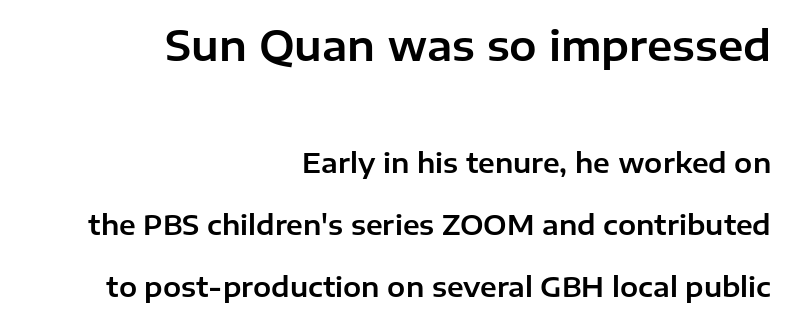
{"serif": "no", "italic": "no", "width": "normal", "stroke_contrast": "low", "x_height": "medium", "monospaced": "no", "underline": "no", "align": "right", "line_spacing": "loose", "line_spacing_ratio": 2.3, "letter_spacing": "normal", "letter_spacing_em": 0.0, "larger_block": "first", "size_ratio": 1.52, "glyph_px": 41}
